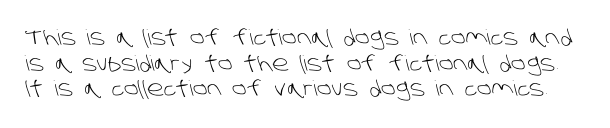
Honestly, the letter spacing is just normal — you wouldn't notice it. Unbolded letterforms with no extra heft. Unmarked baselines from the first word to the last.
